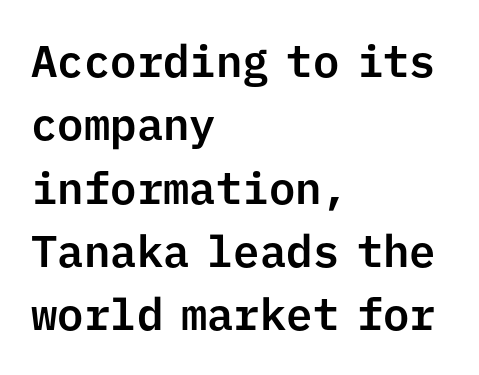
{"serif": "no", "italic": "no", "width": "normal", "stroke_contrast": "low", "x_height": "medium", "monospaced": "yes", "underline": "no", "align": "left", "line_spacing": "normal", "line_spacing_ratio": 1.44, "letter_spacing": "normal", "letter_spacing_em": 0.0, "glyph_px": 44}
